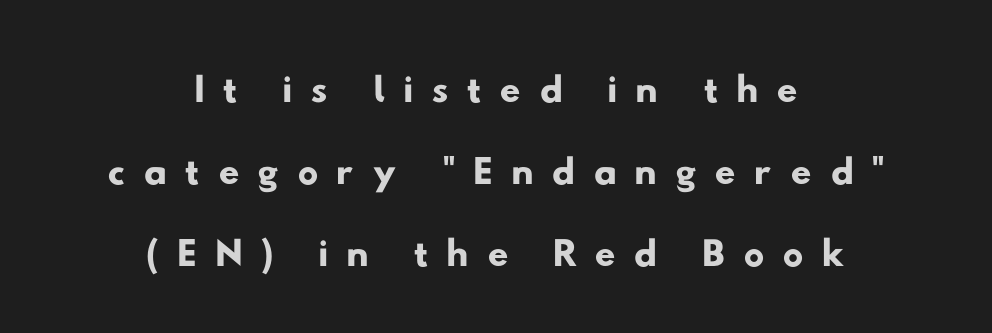
What's the leading like? Ordinary, nothing unusual. Inter-character spacing is expanded well beyond the font's built-in metrics. Alignment: centered. Quick note: underline off. The glyphs in this specimen are sans serif. These lines are rendered in a variable-pitch font.
